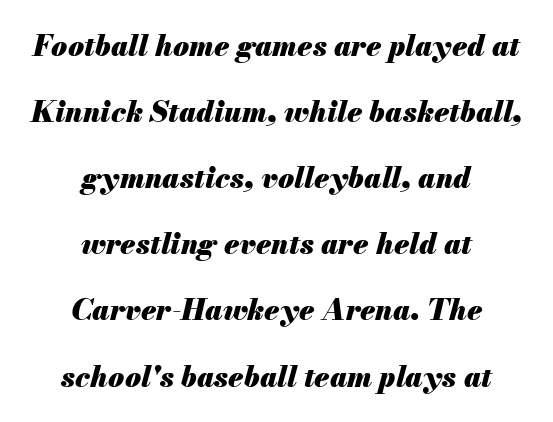
Q: Is the text bold? A: Yes.
Q: Is the text italic (slanted)? A: Yes, it leans right by about 13 degrees.
Q: Is the text underlined? A: No.
Q: How is the paragraph aligned? A: Centered.
Q: Is the spacing between letters normal or unusually wide? A: Normal.
Q: Is the spacing between lines tight, normal or loose? A: Loose.
Q: Width (condensed, normal, or wide)? A: Normal.
Q: Stroke contrast? A: Medium.
Q: x-height? A: Small.
Q: Monospaced? A: No.
